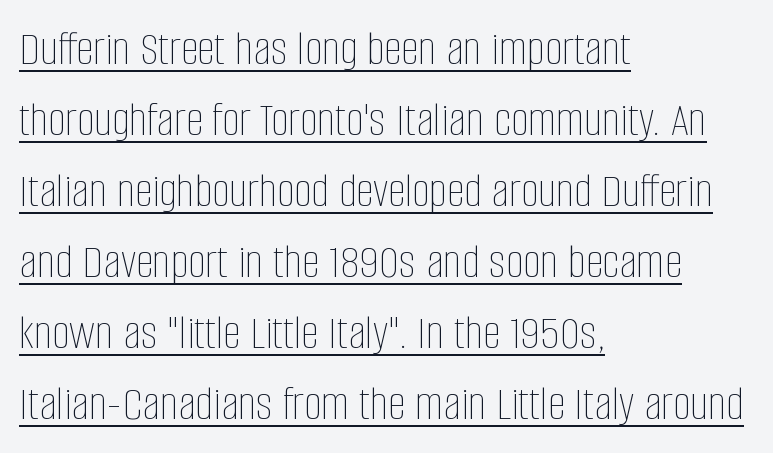
{"italic": "no", "bold": "no", "weight": "thin", "width": "condensed", "stroke_contrast": "low", "x_height": "large", "monospaced": "no", "underline": "yes", "align": "left", "line_spacing": "normal", "line_spacing_ratio": 1.42, "letter_spacing": "normal", "letter_spacing_em": 0.0, "glyph_px": 50}
